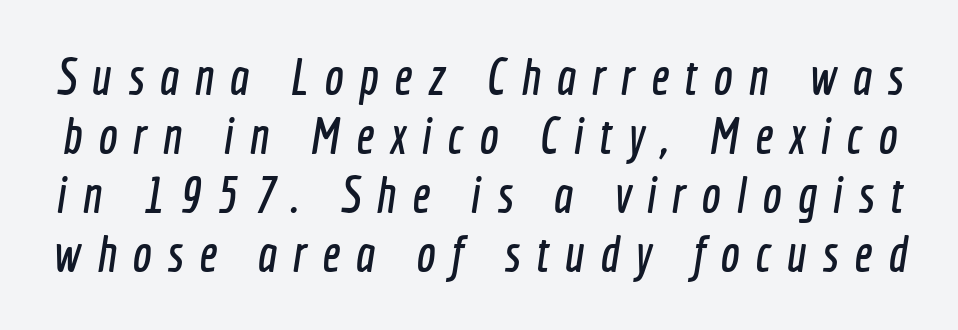
Grotesque or geometric, the face here clearly has no serifs. Character widths vary here, with narrow letters taking less room than wide ones. Letters rest on an invisible, unmarked baseline. The tracking jumps out immediately: characters are airy and widely separated.
